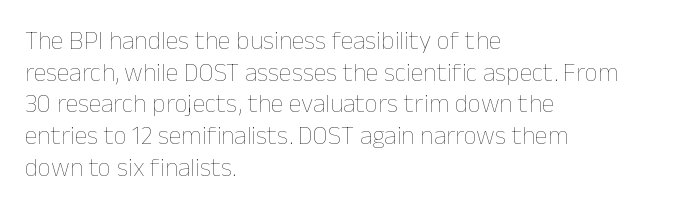
Q: Is the text bold? A: No.
Q: Is the text italic (slanted)? A: No, it is upright.
Q: Is the text underlined? A: No.
Q: How is the paragraph aligned? A: Left-aligned.
Q: Is the spacing between letters normal or unusually wide? A: Normal.
